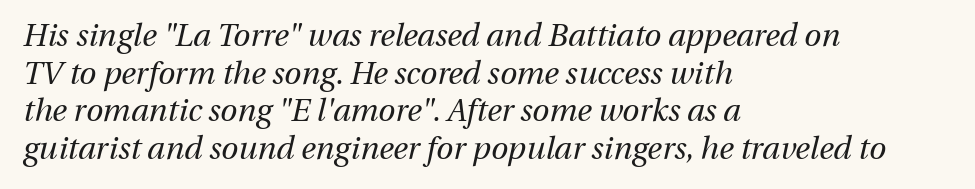
The image shows 31 px regular-weight type, italic (leaning right); set left-aligned, line spacing 1.21x, normal letter spacing, not underlined; medium stroke contrast and a medium x-height.
